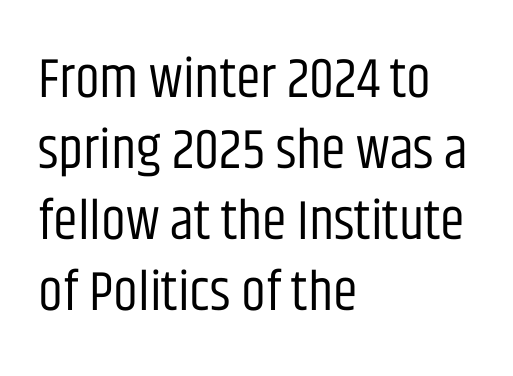
The image shows 56 px regular-weight, condensed sans-serif type, upright; set left-aligned, normal line spacing (1.27x), normal letter spacing, not underlined; low stroke contrast and a large x-height.
